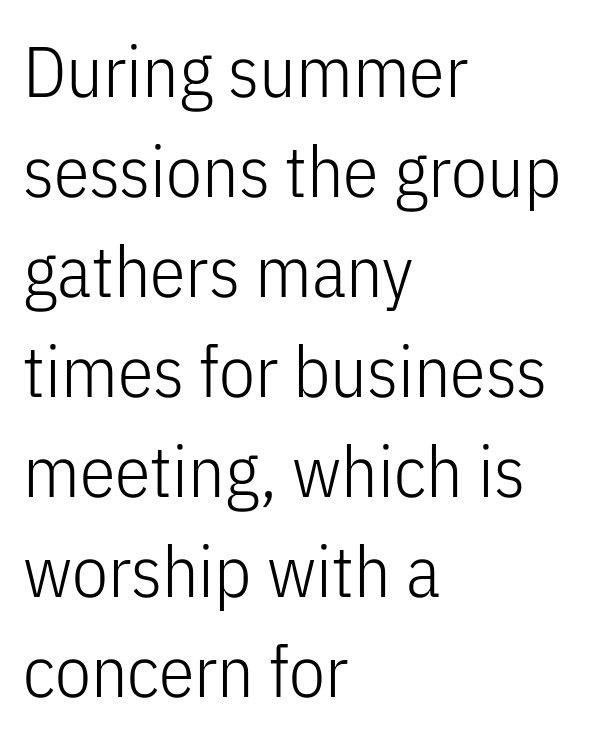
Does extra space separate the letters? No, they use regular spacing. Do the characters align in a grid? No, the font is proportional. Typographically, this falls in the sans-serif category. Heft: none added — not bold. Line beginnings align vertically; line endings do not.
